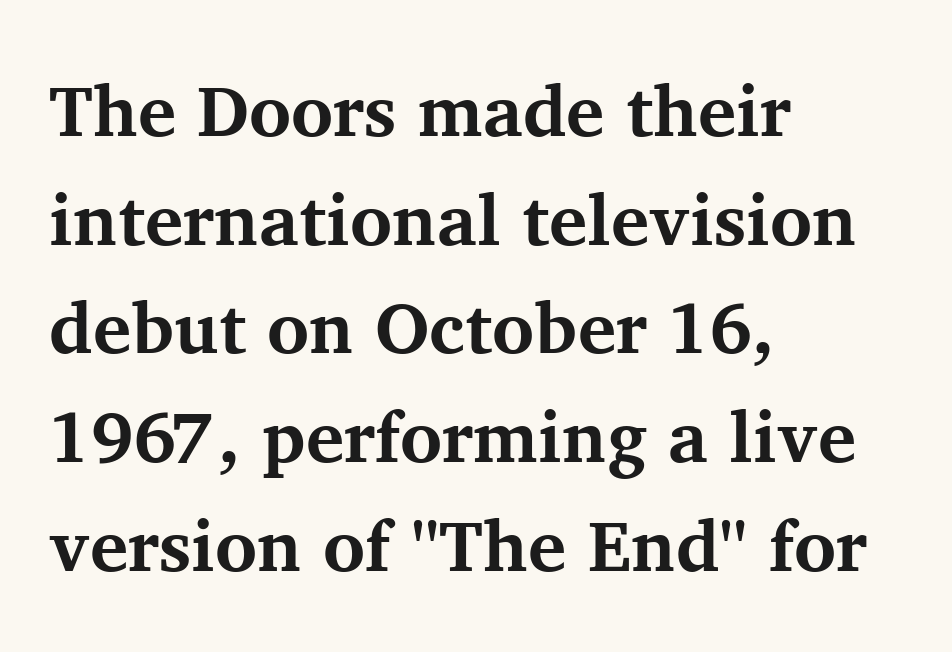
The image shows 72 px bold serif type, upright; set left-aligned, normal line spacing (1.51x), normal letter spacing, not underlined; medium stroke contrast and a medium x-height.
